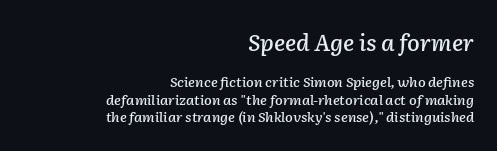
The image shows 23 px text type, italic (leaning right); set right-aligned, normal line spacing (1.25x), normal letter spacing, not underlined; the first (top) block is 1.64x larger.
